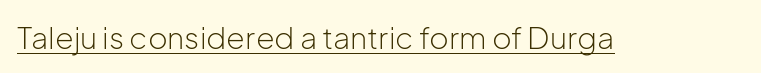
The image shows 30 px light sans-serif type, upright; set normal letter spacing, underlined; low stroke contrast and a medium x-height.
